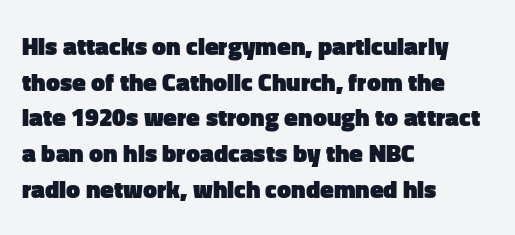
Q: Is the text bold? A: Yes.
Q: Is the text italic (slanted)? A: No, it is upright.
Q: Is the text underlined? A: No.
Q: How is the paragraph aligned? A: Left-aligned.
Q: Is the spacing between letters normal or unusually wide? A: Normal.
Q: Is the spacing between lines tight, normal or loose? A: Normal.
